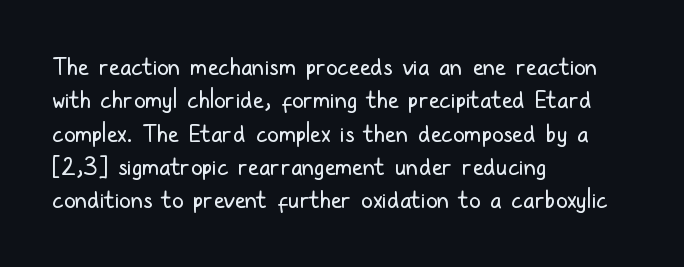
{"italic": "no", "bold": "no", "underline": "no", "align": "left", "line_spacing": "normal", "line_spacing_ratio": 1.39, "letter_spacing": "normal", "letter_spacing_em": 0.0, "glyph_px": 24}
